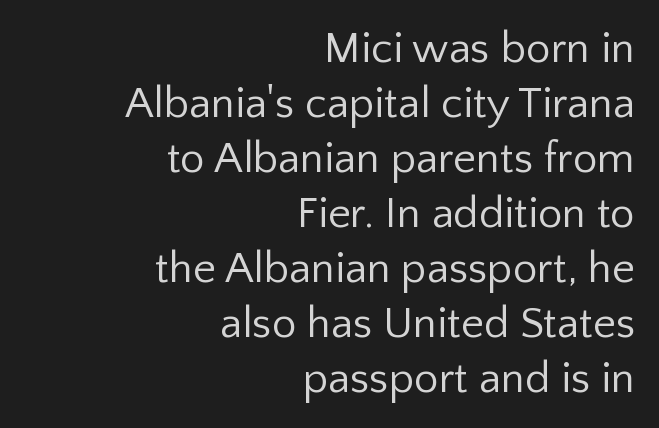
The face looks like a standard text weight, possibly lighter. The designer left line spacing at the default. These lines are composed in type without serifs. Posture: upright roman. Descenders hang freely into open space.
